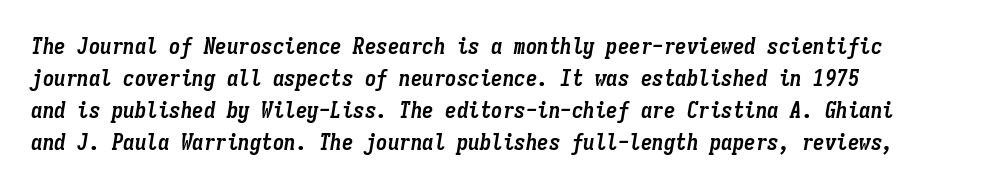
Q: Is the text bold? A: Yes.
Q: Is the text italic (slanted)? A: Yes, it leans right by about 9 degrees.
Q: Is the text underlined? A: No.
Q: How is the paragraph aligned? A: Left-aligned.
Q: Is the spacing between letters normal or unusually wide? A: Normal.
Q: Is the spacing between lines tight, normal or loose? A: Normal.
